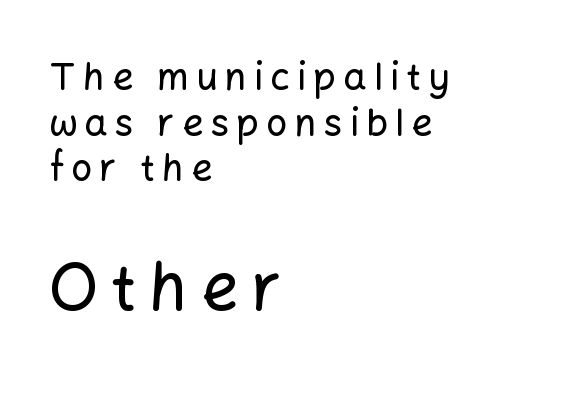
{"serif": "no", "italic": "no", "width": "normal", "stroke_contrast": "low", "x_height": "medium", "monospaced": "no", "underline": "no", "align": "left", "line_spacing_ratio": 1.23, "letter_spacing": "wide", "letter_spacing_em": 0.2, "larger_block": "second", "size_ratio": 1.76, "glyph_px": 65}
